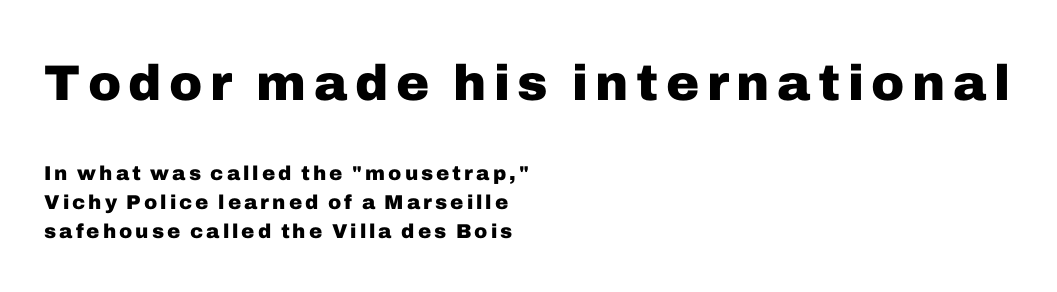
Q: Is the text bold? A: Yes.
Q: Is the text italic (slanted)? A: No, it is upright.
Q: Is the typeface a serif or a sans-serif typeface? A: Sans-serif.
Q: Is the text underlined? A: No.
Q: How is the paragraph aligned? A: Left-aligned.
Q: Is the spacing between lines tight, normal or loose? A: Normal.
Q: Which block of text is set in a larger size, the first (top) or the second (bottom)? A: The first (top) one.
Q: Width (condensed, normal, or wide)? A: Normal.
Q: Stroke contrast? A: Low.
Q: x-height? A: Medium.
Q: Monospaced? A: No.
